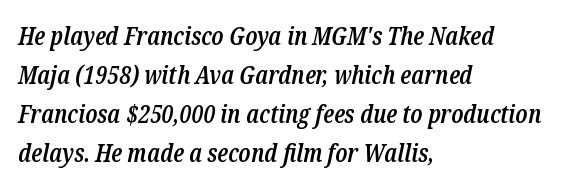
Q: Is the text bold? A: Semi-bold.
Q: Is the text italic (slanted)? A: Yes, it leans right by about 12 degrees.
Q: Is the text underlined? A: No.
Q: How is the paragraph aligned? A: Left-aligned.
Q: Is the spacing between letters normal or unusually wide? A: Normal.
Q: Is the spacing between lines tight, normal or loose? A: Normal.
